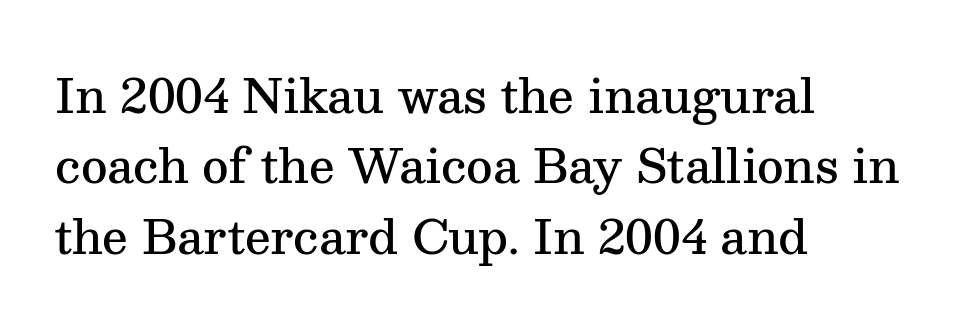
As a designer I'd log this as weight 600, semibold. Does the leading feel generous? No, just average. Line beginnings align vertically; line endings do not. Character widths vary here, with narrow letters taking less room than wide ones.
